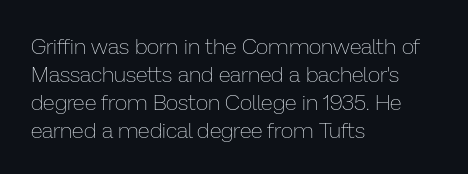
{"italic": "no", "bold": "no", "underline": "no", "align": "left", "line_spacing": "normal", "line_spacing_ratio": 1.27, "letter_spacing": "normal", "letter_spacing_em": 0.0, "glyph_px": 22}
